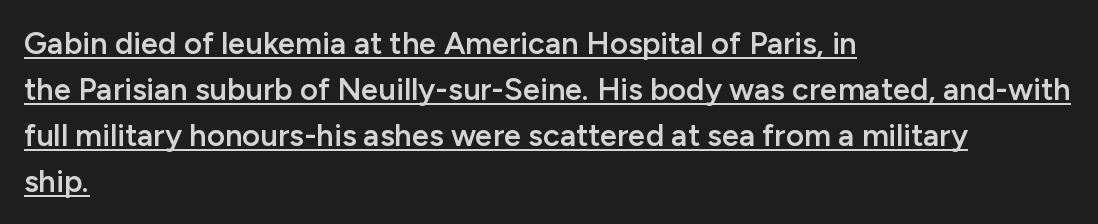
Q: Is the text bold? A: Semi-bold.
Q: Is the text italic (slanted)? A: No, it is upright.
Q: Is the typeface a serif or a sans-serif typeface? A: Sans-serif.
Q: Is the text underlined? A: Yes.
Q: How is the paragraph aligned? A: Left-aligned.
Q: Is the spacing between letters normal or unusually wide? A: Normal.
Q: Is the spacing between lines tight, normal or loose? A: Normal.
Q: Width (condensed, normal, or wide)? A: Normal.
Q: Stroke contrast? A: Low.
Q: x-height? A: Medium.
Q: Monospaced? A: No.
